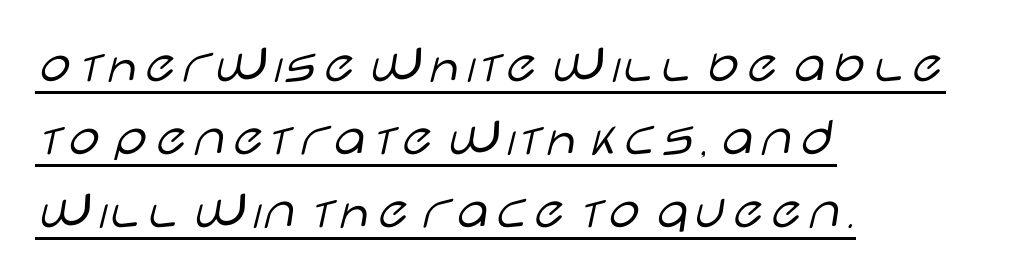
The face used here is rendered with its standard letterfit. Typeset ragged right — the left edge is the straight one. Do the characters align in a grid? No, the font is proportional. The glyphs are accompanied by a horizontal stroke just below them. Whoever set this chose a conventional vertical rhythm.
